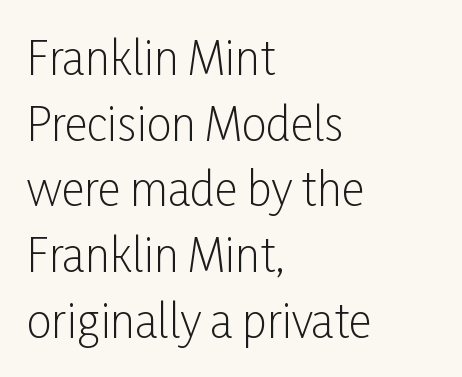
{"serif": "no", "italic": "no", "bold": "no", "weight": "light", "width": "condensed", "stroke_contrast": "low", "x_height": "medium", "monospaced": "no", "underline": "no", "align": "left", "line_spacing": "normal", "line_spacing_ratio": 1.46, "letter_spacing": "normal", "letter_spacing_em": 0.0, "glyph_px": 45}
